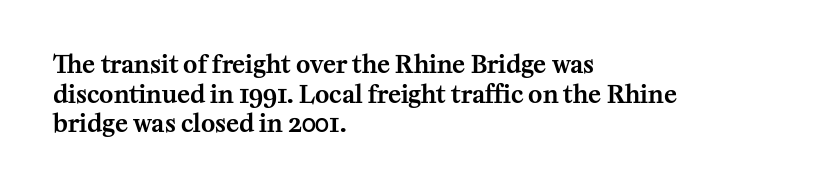
The rag falls on the right side of this text block. This sample uses an upright cut, with every glyph sitting square on the baseline. This sample uses plain, unmodified letter spacing. The strip under each line holds only bare page.
